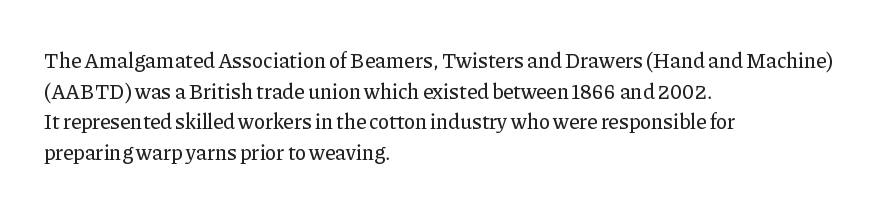
The image shows 21 px text type, upright; set left-aligned, normal line spacing (1.46x), normal letter spacing, not underlined.
